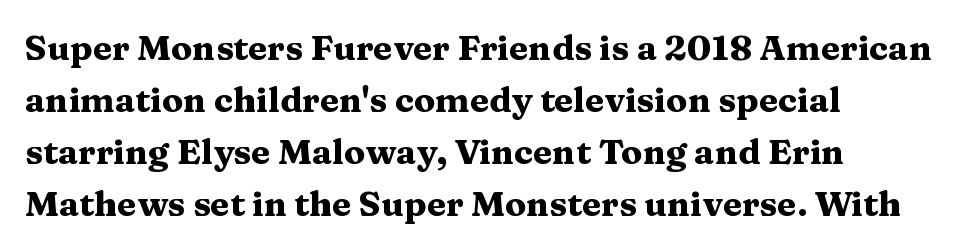
{"serif": "yes", "italic": "no", "bold": "yes", "weight": "heavy", "width": "wide", "stroke_contrast": "medium", "x_height": "medium", "monospaced": "no", "underline": "no", "align": "left", "line_spacing": "normal", "line_spacing_ratio": 1.49, "letter_spacing": "normal", "letter_spacing_em": 0.0, "glyph_px": 35}
